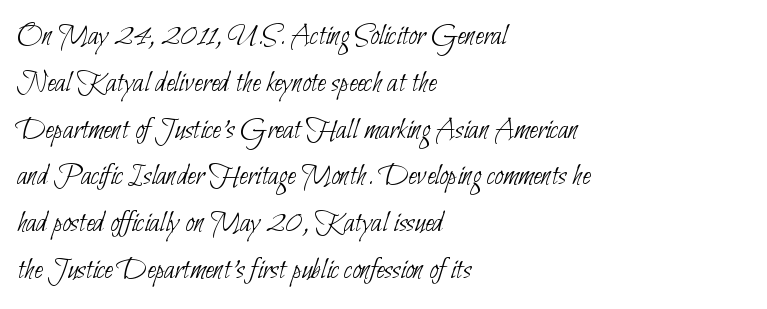
Q: Is the text bold? A: No.
Q: Is the typeface a serif or a sans-serif typeface? A: Sans-serif.
Q: Is the text underlined? A: No.
Q: How is the paragraph aligned? A: Left-aligned.
Q: Is the spacing between letters normal or unusually wide? A: Normal.
Q: Is the spacing between lines tight, normal or loose? A: Normal.
Q: Width (condensed, normal, or wide)? A: Condensed.
Q: Stroke contrast? A: Low.
Q: x-height? A: Small.
Q: Monospaced? A: No.
